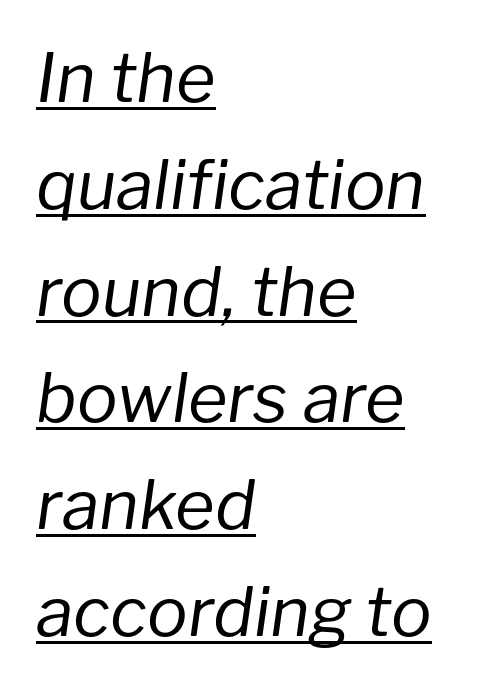
{"italic": "yes", "lean": "right", "slant_degrees": 8, "bold": "no", "weight": "regular", "width": "normal", "stroke_contrast": "low", "x_height": "medium", "monospaced": "no", "underline": "yes", "align": "left", "line_spacing": "normal", "line_spacing_ratio": 1.57, "letter_spacing": "normal", "letter_spacing_em": 0.0, "glyph_px": 68}
